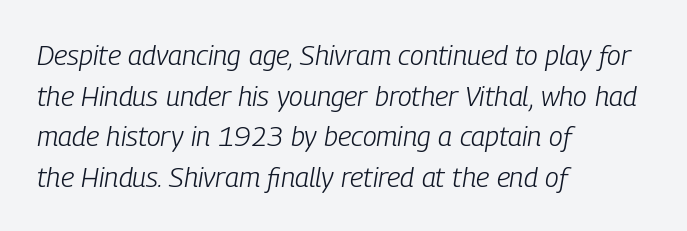
Q: Is the text bold? A: No.
Q: Is the text italic (slanted)? A: Yes, it leans right by about 9 degrees.
Q: Is the text underlined? A: No.
Q: How is the paragraph aligned? A: Left-aligned.
Q: Is the spacing between letters normal or unusually wide? A: Normal.
Q: Is the spacing between lines tight, normal or loose? A: Normal.
Q: Width (condensed, normal, or wide)? A: Condensed.
Q: Stroke contrast? A: Low.
Q: x-height? A: Medium.
Q: Monospaced? A: No.
